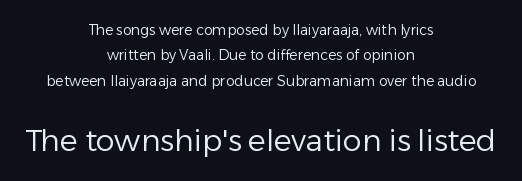
The image shows 30 px regular-weight sans-serif type, upright; set centered, line spacing 1.81x, normal letter spacing, not underlined; the second (bottom) block is 2.14x larger; low stroke contrast and a medium x-height.
